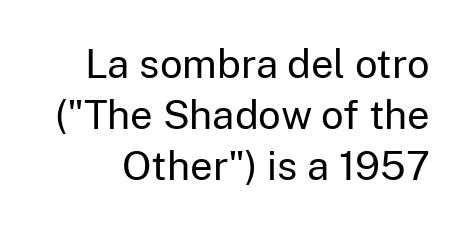
{"serif": "no", "italic": "no", "bold": "no", "weight": "regular", "width": "normal", "stroke_contrast": "low", "x_height": "medium", "monospaced": "no", "underline": "no", "line_spacing": "normal", "line_spacing_ratio": 1.27, "letter_spacing": "normal", "letter_spacing_em": 0.0, "glyph_px": 40}
